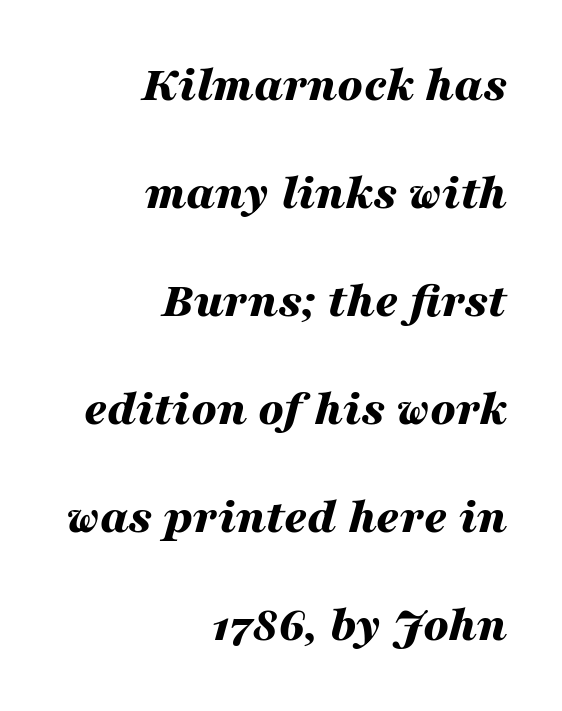
The image shows 50 px bold, wide type, italic (leaning right); set right-aligned, loose line spacing (2.16x), normal letter spacing, not underlined; medium stroke contrast and a medium x-height.
